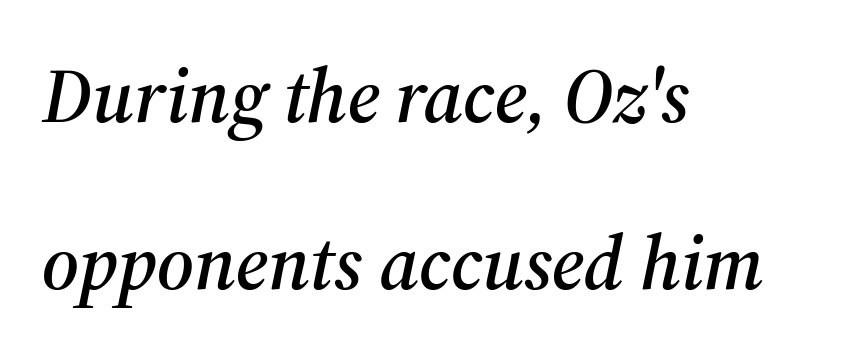
The image shows 77 px serif type, italic (leaning right); set left-aligned, loose line spacing (2.17x), normal letter spacing, not underlined; medium stroke contrast and a medium x-height.
